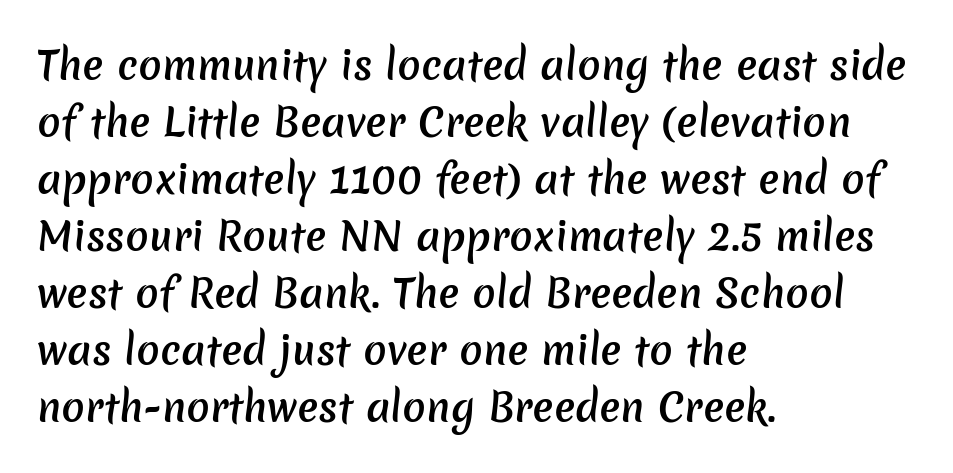
{"serif": "no", "bold": "semi", "weight": "semibold", "width": "normal", "stroke_contrast": "low", "x_height": "medium", "monospaced": "no", "underline": "no", "align": "left", "line_spacing": "normal", "line_spacing_ratio": 1.46, "letter_spacing": "normal", "letter_spacing_em": 0.0, "glyph_px": 39}
